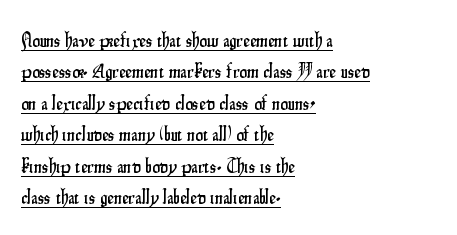
The typography opts for an upright posture over an oblique one. Spacing between characters is what you'd get straight out of the box. The lines are quadded left. One glance says typical: line gaps are just what's usual. Beneath each row of characters lies a ruled line.
